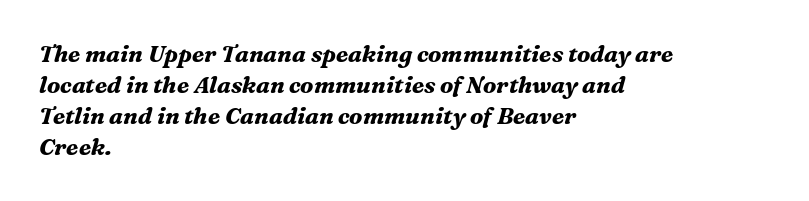
The baseline area is clear. Each word holds together tightly as a unit, with standard inter-letter gaps. Look at the stroke-to-counter ratio: heavy, a bold. Is the type slanted? Yes — the strokes lean at a clear angle.
